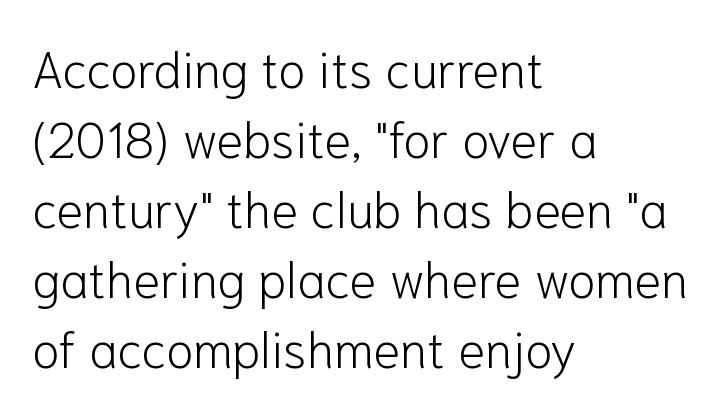
The image shows 50 px light sans-serif type, upright; set left-aligned, normal line spacing (1.4x), normal letter spacing, not underlined; low stroke contrast and a medium x-height.
